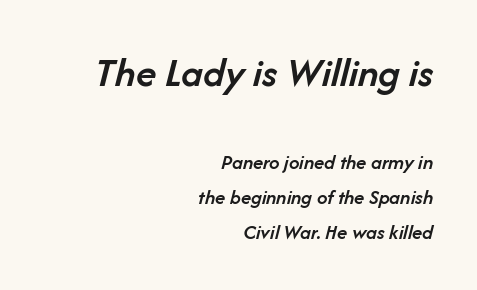
Q: Is the text bold? A: Semi-bold.
Q: Is the text italic (slanted)? A: Yes, it leans right by about 14 degrees.
Q: Is the text underlined? A: No.
Q: How is the paragraph aligned? A: Right-aligned.
Q: Is the spacing between letters normal or unusually wide? A: Normal.
Q: Is the spacing between lines tight, normal or loose? A: Normal.
Q: Which block of text is set in a larger size, the first (top) or the second (bottom)? A: The first (top) one.
Q: Width (condensed, normal, or wide)? A: Normal.
Q: Stroke contrast? A: Low.
Q: x-height? A: Medium.
Q: Monospaced? A: No.
